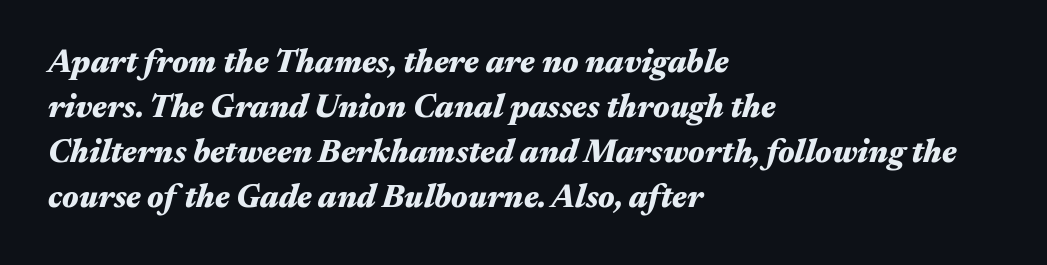
{"italic": "yes", "lean": "right", "slant_degrees": 17, "bold": "yes", "weight": "heavy", "width": "wide", "stroke_contrast": "medium", "x_height": "medium", "monospaced": "no", "underline": "no", "align": "left", "line_spacing": "normal", "line_spacing_ratio": 1.41, "letter_spacing": "normal", "letter_spacing_em": 0.0, "glyph_px": 32}
